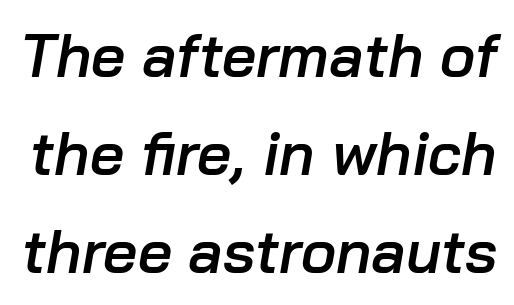
{"italic": "yes", "lean": "right", "slant_degrees": 10, "bold": "semi", "weight": "semibold", "width": "normal", "stroke_contrast": "low", "x_height": "medium", "monospaced": "no", "underline": "no", "line_spacing": "normal", "line_spacing_ratio": 1.63, "letter_spacing": "normal", "letter_spacing_em": 0.0, "glyph_px": 60}
